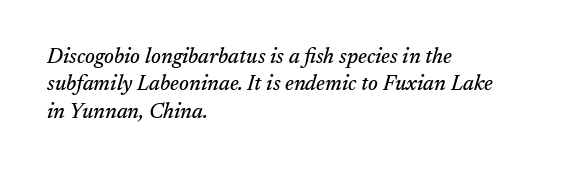
{"italic": "yes", "lean": "right", "slant_degrees": 17, "underline": "no", "align": "left", "line_spacing": "normal", "line_spacing_ratio": 1.3, "letter_spacing": "normal", "letter_spacing_em": 0.0, "glyph_px": 21}
